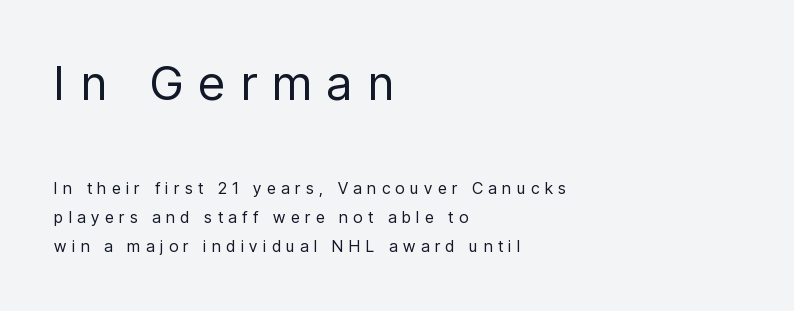
The font sits on the lighter half of the weight spectrum, regular included. Is this a fixed-width face? No — the glyphs have proportional, varying widths. Each line starts at the same left margin while the right side varies. The font family rendered here belongs to the sans-serif group. Which chunk is bigger? The first one — the top block dwarfs the bottom. What stands out about the letter spacing? Its width — letters are far apart.
